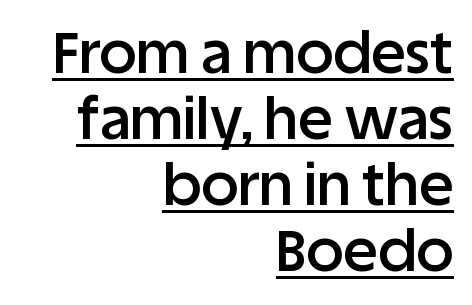
The image shows 58 px semibold sans-serif type, upright; set right-aligned, tight line spacing (1.14x), normal letter spacing, underlined; low stroke contrast and a large x-height.
